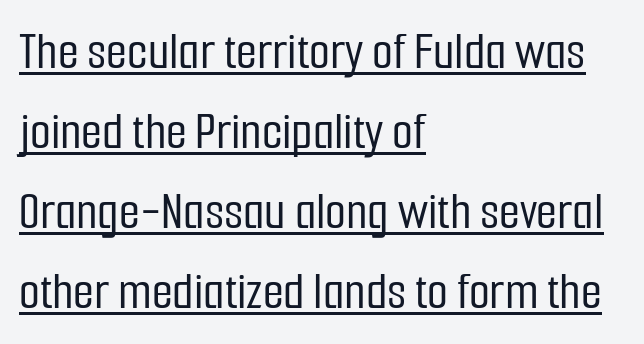
In terms of leading, this rendering sits right in the middle. Ascenders rise straight up at ninety degrees. Examine the stroke ends and you'll find no serifs. Looks like someone drew a line under every word here. The passage is arranged the way most books set body copy — flush left. Tracking here is standard; glyphs follow each other at the usual distance.
